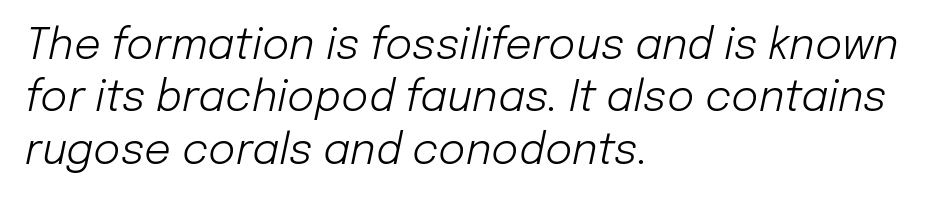
The image shows 42 px light type, italic (leaning right); set left-aligned, normal line spacing (1.25x), normal letter spacing, not underlined; low stroke contrast and a medium x-height.
